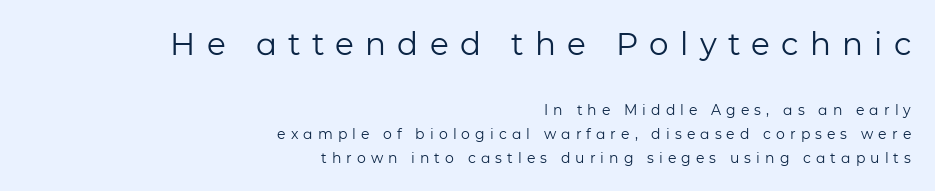
The image shows 31 px regular-weight sans-serif type, upright; set right-aligned, normal line spacing (1.69x), unusually wide letter spacing (+0.36 em), not underlined; the first (top) block is 2.21x larger; low stroke contrast and a medium x-height.
